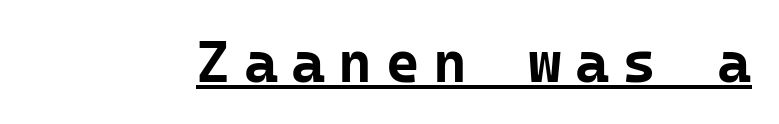
The image shows 58 px bold sans-serif type, upright, monospaced; set unusually wide letter spacing (+0.23 em), underlined; low stroke contrast and a medium x-height.
